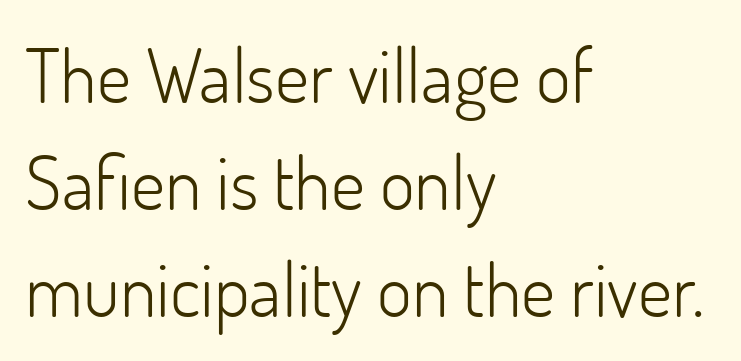
Italic? Not at all — the glyphs are vertical. One-word summary of the alignment: left. A bare baseline throughout the passage. There is no visible air inserted between adjacent glyphs. Looks like regular typesetting: each glyph gets only the width it needs. The type family on display is of the sans-serif kind.
